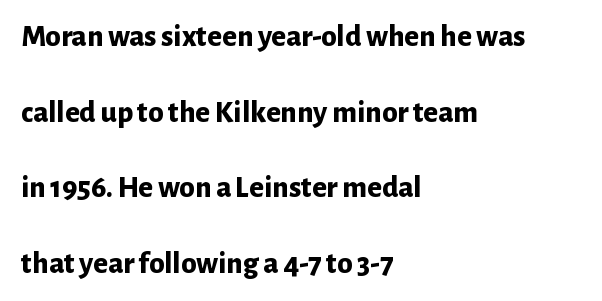
{"serif": "no", "italic": "no", "bold": "yes", "weight": "bold", "width": "normal", "stroke_contrast": "low", "x_height": "medium", "monospaced": "no", "underline": "no", "align": "left", "line_spacing": "loose", "line_spacing_ratio": 2.44, "letter_spacing": "normal", "letter_spacing_em": 0.0, "glyph_px": 31}
